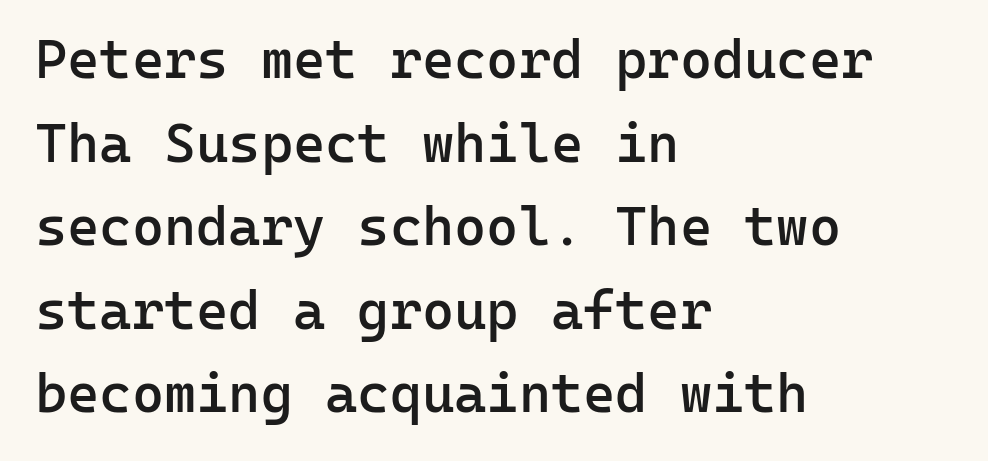
The image shows 55 px semibold sans-serif type, upright, monospaced; set left-aligned, normal line spacing (1.52x), normal letter spacing, not underlined; low stroke contrast and a medium x-height.
